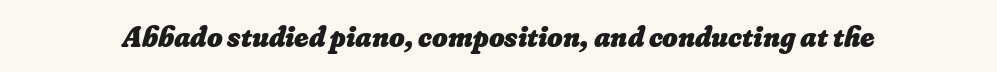
The horizontal fit of the characters is conventional and even. On the weight axis this lands at bold, roughly 700. The face used here is proportionally spaced, like ordinary book or web type. The foot of each line stays bare and open.
